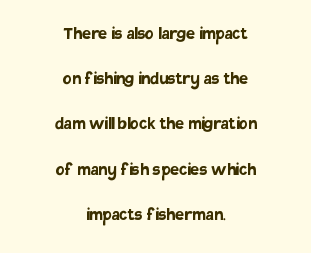
{"italic": "no", "bold": "yes", "underline": "no", "align": "center", "line_spacing": "loose", "line_spacing_ratio": 2.26, "letter_spacing": "normal", "letter_spacing_em": 0.0, "glyph_px": 20}
